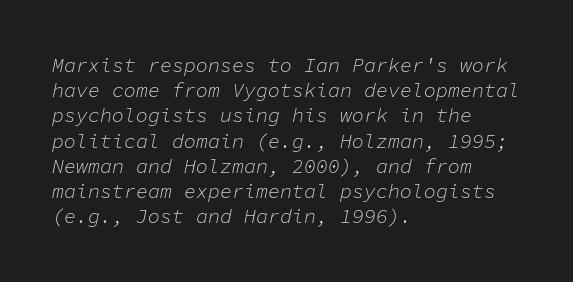
The image shows 20 px text type, italic (leaning right); set left-aligned, normal line spacing (1.26x), normal letter spacing, not underlined.
